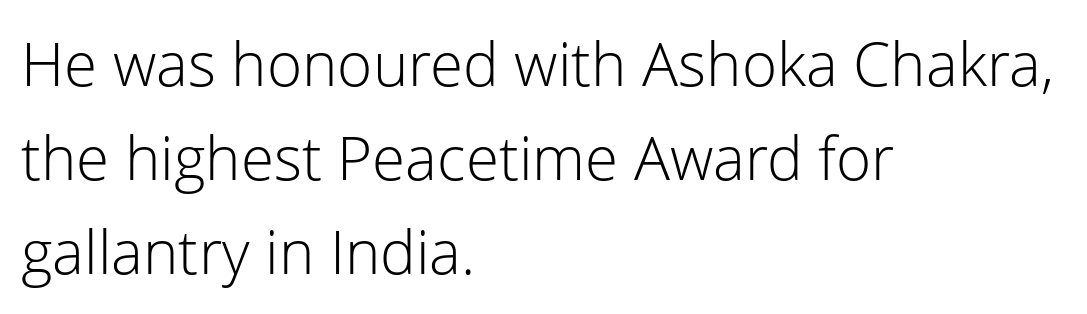
Q: Is the text bold? A: No.
Q: Is the text italic (slanted)? A: No, it is upright.
Q: Is the typeface a serif or a sans-serif typeface? A: Sans-serif.
Q: Is the text underlined? A: No.
Q: How is the paragraph aligned? A: Left-aligned.
Q: Is the spacing between letters normal or unusually wide? A: Normal.
Q: Is the spacing between lines tight, normal or loose? A: Normal.
Q: Width (condensed, normal, or wide)? A: Normal.
Q: Stroke contrast? A: Low.
Q: x-height? A: Medium.
Q: Monospaced? A: No.
